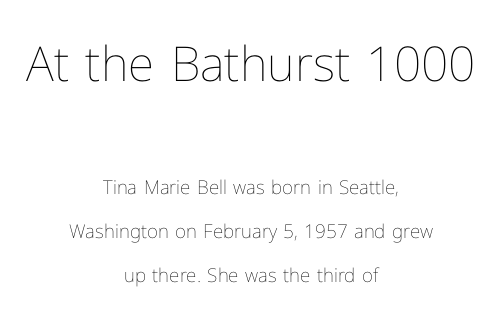
The passage shown stacks its lines with a broad gap. Quick note: underline off. Italic? Not at all — the glyphs are vertical. The composition opens big and finishes small.
